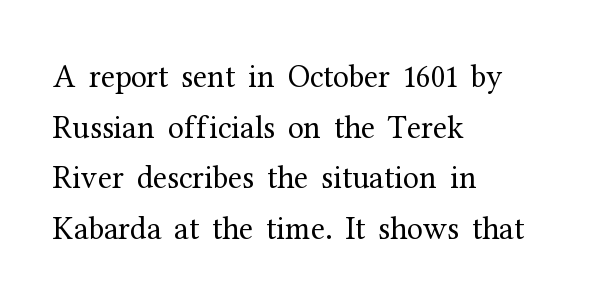
The font's upright variant was chosen for this text. Does the type have serifs? Yes, each stem ends in a small foot. In CSS terms this would be text-align: left. A normal amount of white space separates one row of letters from the next. Check under the words: just untouched page.
